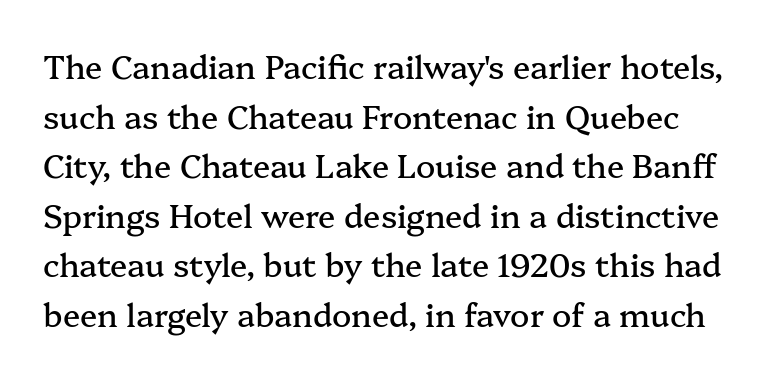
{"serif": "yes", "italic": "no", "width": "normal", "stroke_contrast": "medium", "x_height": "medium", "monospaced": "no", "underline": "no", "line_spacing": "normal", "line_spacing_ratio": 1.55, "letter_spacing": "normal", "letter_spacing_em": 0.0, "glyph_px": 32}
